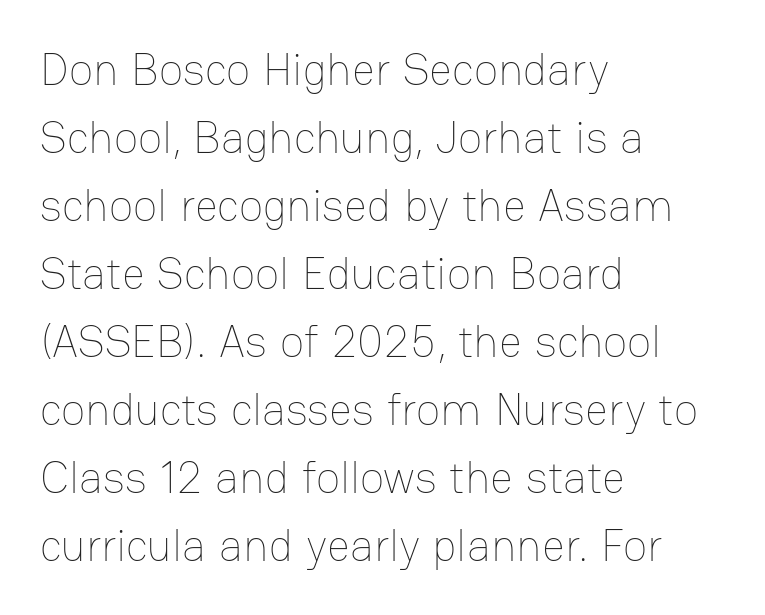
Here the designer chose a conventional face with non-uniform glyph widths. Inter-character spacing is left at the font's built-in metrics. Vertically, the passage feels balanced, rows spaced as you'd expect. The letters stand upright; this is a roman face. The rendering anchors every line to the left-hand side. Any mark beneath the type? The region is blank.
